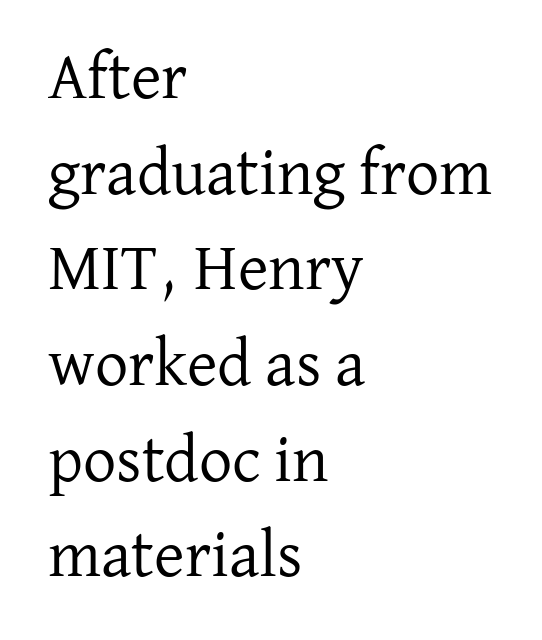
Q: Is the text bold? A: No.
Q: Is the text italic (slanted)? A: No, it is upright.
Q: Is the typeface a serif or a sans-serif typeface? A: Serif.
Q: Is the text underlined? A: No.
Q: How is the paragraph aligned? A: Left-aligned.
Q: Is the spacing between letters normal or unusually wide? A: Normal.
Q: Is the spacing between lines tight, normal or loose? A: Normal.
Q: Width (condensed, normal, or wide)? A: Normal.
Q: Stroke contrast? A: Low.
Q: x-height? A: Medium.
Q: Monospaced? A: No.
